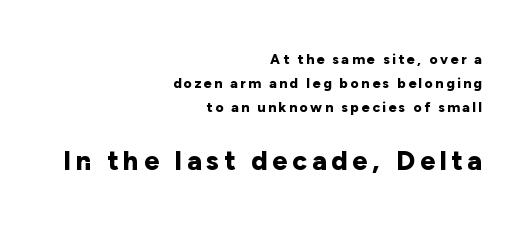
The string is rendered with underlining switched off. Notice how the passage keeps a crisp vertical edge on the right only. Look at the glyph heights: the lower group is clearly the bigger setting. Do the letters lean? They stand straight. Summary of weight: heavy, a full bold.
